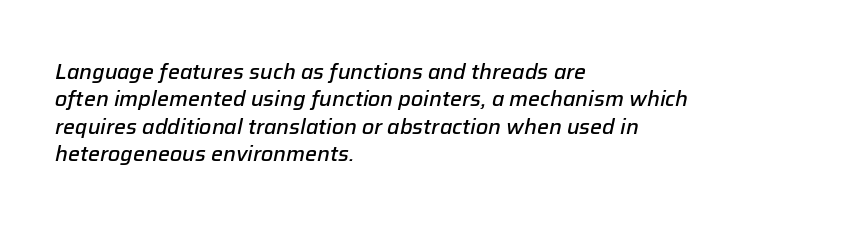
Q: Is the text bold? A: Semi-bold.
Q: Is the text italic (slanted)? A: Yes, it leans right by about 12 degrees.
Q: Is the text underlined? A: No.
Q: How is the paragraph aligned? A: Left-aligned.
Q: Is the spacing between letters normal or unusually wide? A: Normal.
Q: Is the spacing between lines tight, normal or loose? A: Normal.
